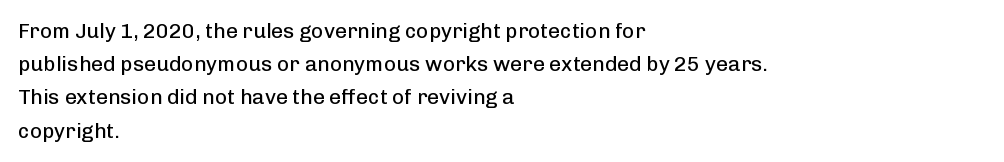
Q: Is the text bold? A: No.
Q: Is the text italic (slanted)? A: No, it is upright.
Q: Is the text underlined? A: No.
Q: How is the paragraph aligned? A: Left-aligned.
Q: Is the spacing between letters normal or unusually wide? A: Normal.
Q: Is the spacing between lines tight, normal or loose? A: Normal.
